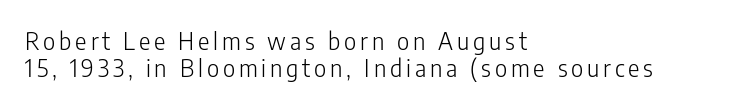
Q: Is the text bold? A: No.
Q: Is the text italic (slanted)? A: No, it is upright.
Q: Is the text underlined? A: No.
Q: How is the paragraph aligned? A: Left-aligned.
Q: Is the spacing between lines tight, normal or loose? A: Tight.
